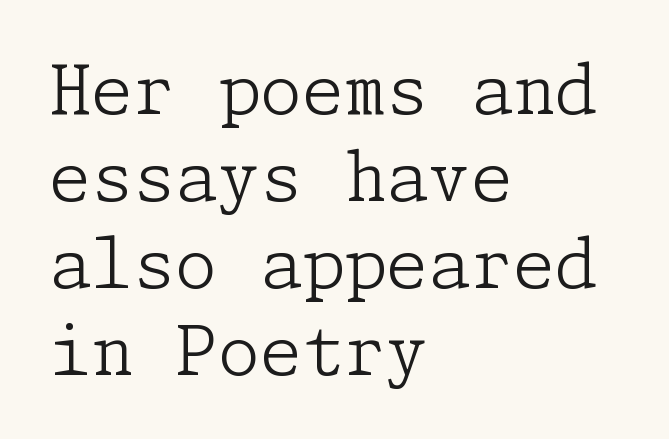
The image shows 68 px light serif type, upright; set left-aligned, normal line spacing (1.28x), normal letter spacing, not underlined; low stroke contrast and a medium x-height.
